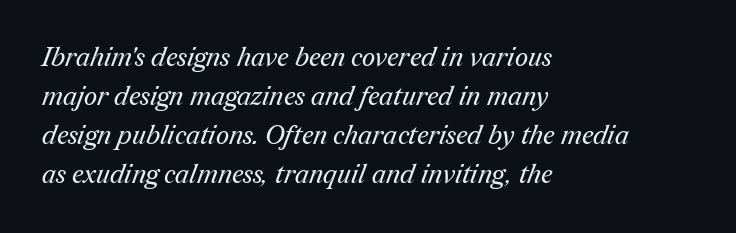
{"bold": "no", "underline": "no", "align": "left", "line_spacing": "normal", "line_spacing_ratio": 1.5, "letter_spacing": "normal", "letter_spacing_em": 0.0, "glyph_px": 26}
